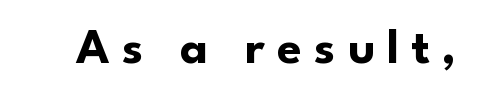
Q: Is the text bold? A: Yes.
Q: Is the text italic (slanted)? A: No, it is upright.
Q: Is the typeface a serif or a sans-serif typeface? A: Sans-serif.
Q: Is the text underlined? A: No.
Q: Is the spacing between letters normal or unusually wide? A: Unusually wide.
Q: Width (condensed, normal, or wide)? A: Normal.
Q: Stroke contrast? A: Low.
Q: x-height? A: Small.
Q: Monospaced? A: No.
